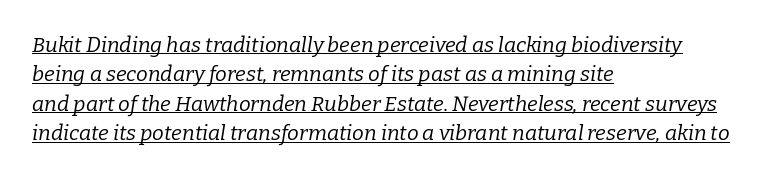
Q: Is the text bold? A: No.
Q: Is the text italic (slanted)? A: Yes, it leans right by about 9 degrees.
Q: Is the text underlined? A: Yes.
Q: How is the paragraph aligned? A: Left-aligned.
Q: Is the spacing between letters normal or unusually wide? A: Normal.
Q: Is the spacing between lines tight, normal or loose? A: Normal.
